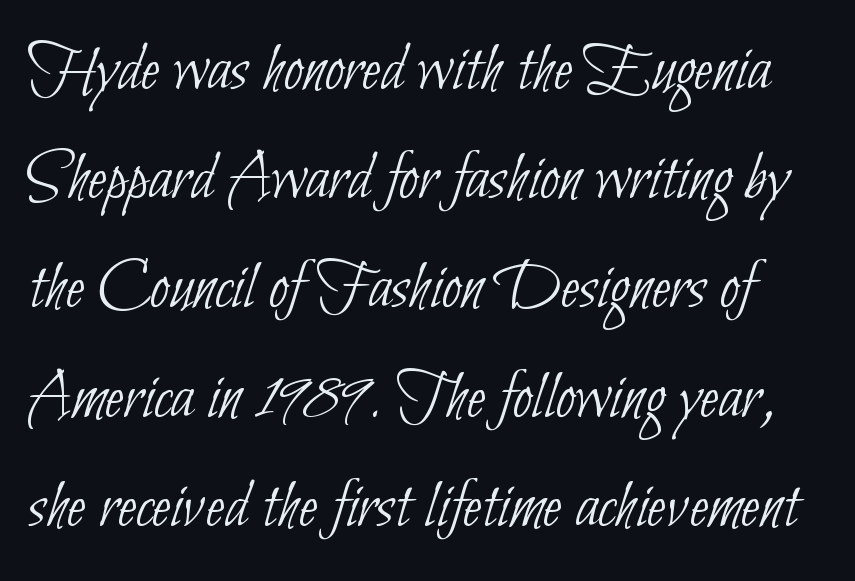
No letter is thick-stroked: the sample isn't bold. The typeface chosen for these lines omits serifs. The letterforms sit shoulder to shoulder at normal distance. The passage shown is typed in a proportional face where columns would drift. The gap between lines stays unmarked.
